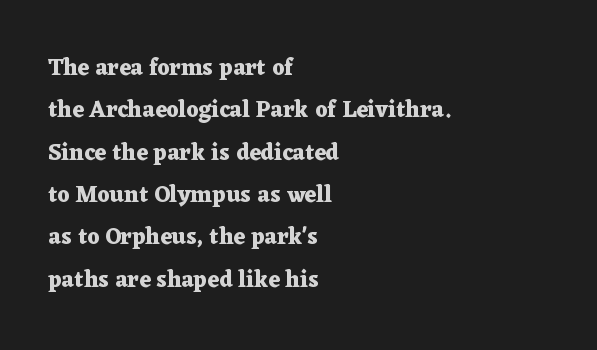
Q: Is the text bold? A: Yes.
Q: Is the text italic (slanted)? A: No, it is upright.
Q: Is the text underlined? A: No.
Q: How is the paragraph aligned? A: Left-aligned.
Q: Is the spacing between letters normal or unusually wide? A: Normal.
